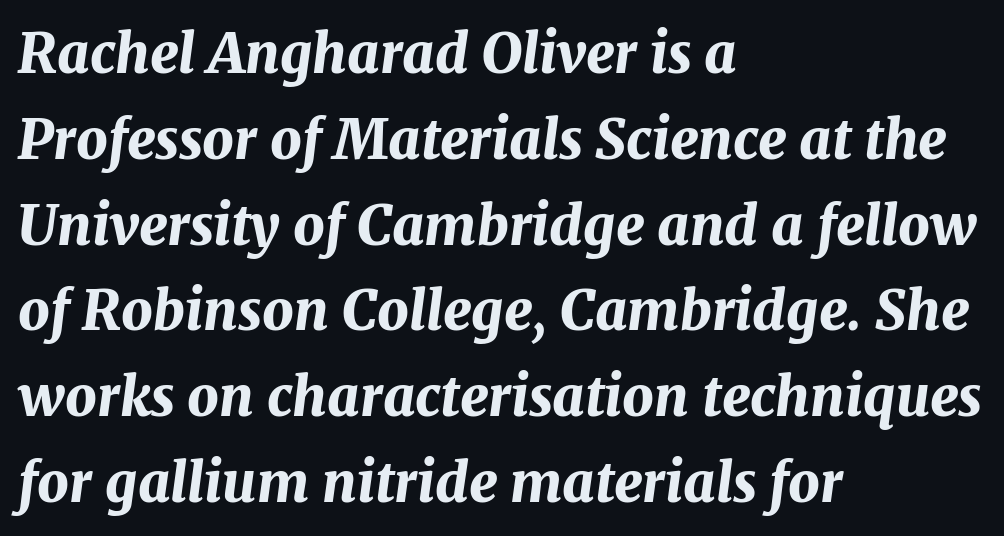
{"italic": "yes", "lean": "right", "slant_degrees": 7, "bold": "yes", "weight": "bold", "width": "normal", "stroke_contrast": "medium", "x_height": "medium", "monospaced": "no", "underline": "no", "align": "left", "line_spacing": "normal", "line_spacing_ratio": 1.56, "letter_spacing": "normal", "letter_spacing_em": 0.0, "glyph_px": 55}
